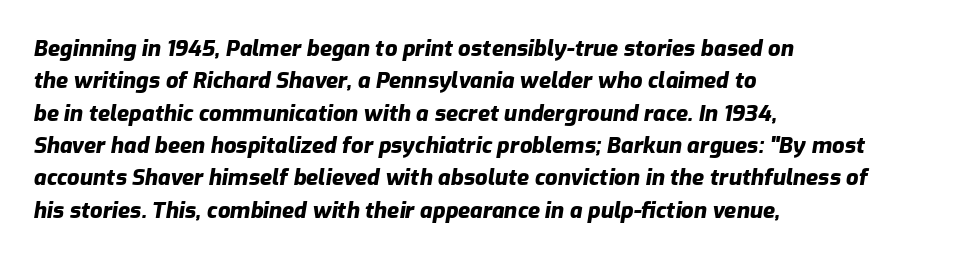
{"italic": "yes", "lean": "right", "slant_degrees": 9, "bold": "yes", "underline": "no", "align": "left", "line_spacing": "normal", "line_spacing_ratio": 1.47, "letter_spacing": "normal", "letter_spacing_em": 0.0, "glyph_px": 22}
